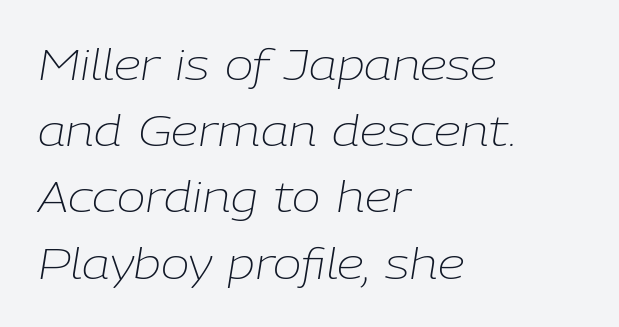
The font sits on the lighter half of the weight spectrum, regular included. It's the slanting kind of type. Successive baselines arrive at the customary interval. Characters follow at the spacing the type designer built in. Anything drawn beneath the words? Only blank space.
